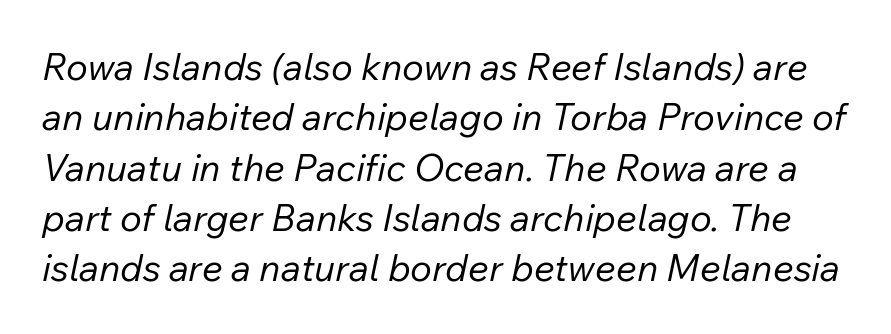
The image shows 37 px regular-weight type, italic (leaning right); set normal line spacing (1.36x), normal letter spacing, not underlined; low stroke contrast and a medium x-height.
